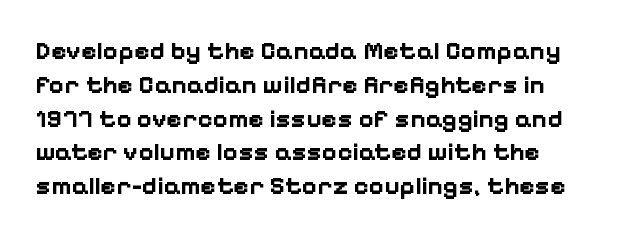
Q: Is the text bold? A: Yes.
Q: Is the text italic (slanted)? A: No, it is upright.
Q: Is the text underlined? A: No.
Q: Is the spacing between letters normal or unusually wide? A: Normal.
Q: Is the spacing between lines tight, normal or loose? A: Normal.
